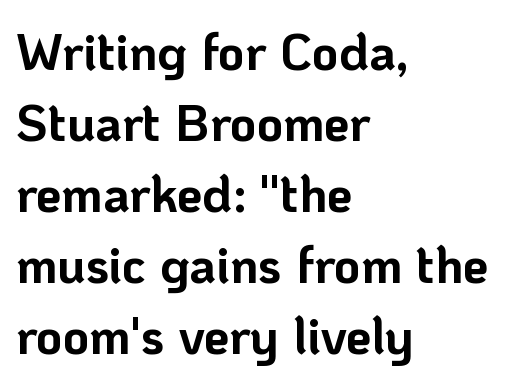
Italic: no, the glyphs are upright roman. Quick note: underline off. This rendering uses left alignment, leaving the right contour irregular. The line-height multiplier appears to be the usual default. The designer went with a sans here, leaving each stem footless.
